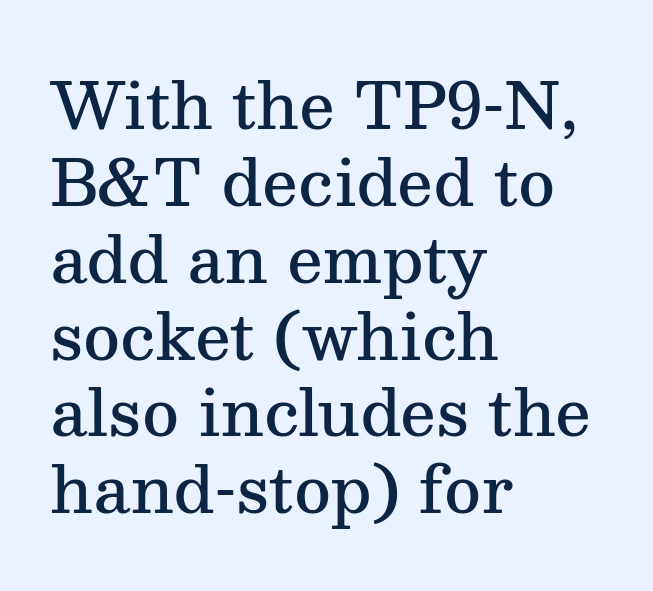
The image shows 63 px semibold serif type, upright; set left-aligned, line spacing 1.22x, normal letter spacing, not underlined; medium stroke contrast and a medium x-height.
